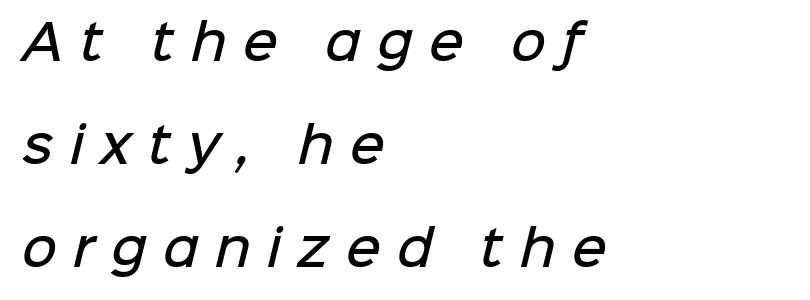
Q: Is the text bold? A: Semi-bold.
Q: Is the typeface a serif or a sans-serif typeface? A: Sans-serif.
Q: Is the text underlined? A: No.
Q: How is the paragraph aligned? A: Left-aligned.
Q: Is the spacing between letters normal or unusually wide? A: Unusually wide.
Q: Is the spacing between lines tight, normal or loose? A: Loose.
Q: Width (condensed, normal, or wide)? A: Normal.
Q: Stroke contrast? A: Low.
Q: x-height? A: Medium.
Q: Monospaced? A: No.
